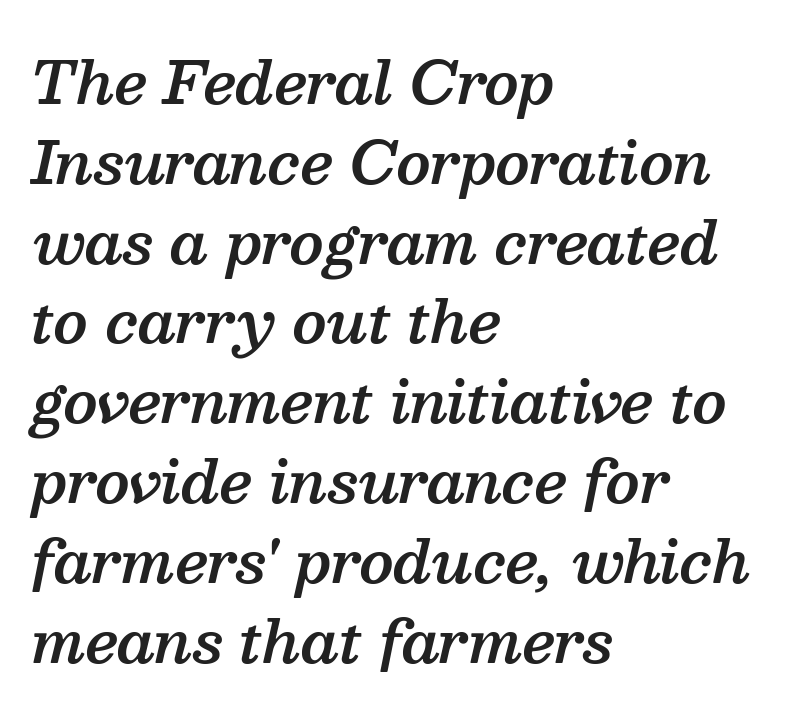
{"serif": "yes", "italic": "yes", "lean": "right", "slant_degrees": 13, "bold": "semi", "weight": "semibold", "width": "normal", "stroke_contrast": "medium", "x_height": "medium", "monospaced": "no", "underline": "no", "align": "left", "line_spacing": "normal", "line_spacing_ratio": 1.4, "letter_spacing": "normal", "letter_spacing_em": 0.0, "glyph_px": 57}
